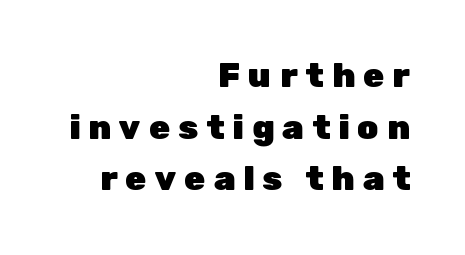
{"serif": "no", "italic": "no", "bold": "yes", "weight": "heavy", "width": "normal", "stroke_contrast": "low", "x_height": "medium", "monospaced": "no", "underline": "no", "align": "right", "line_spacing": "normal", "line_spacing_ratio": 1.52, "letter_spacing": "wide", "letter_spacing_em": 0.24, "glyph_px": 34}
